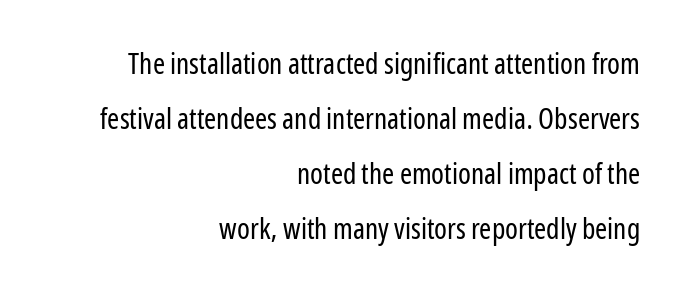
The image shows 29 px regular-weight, condensed sans-serif type, upright; set right-aligned, loose line spacing (1.9x), normal letter spacing, not underlined; low stroke contrast and a medium x-height.
